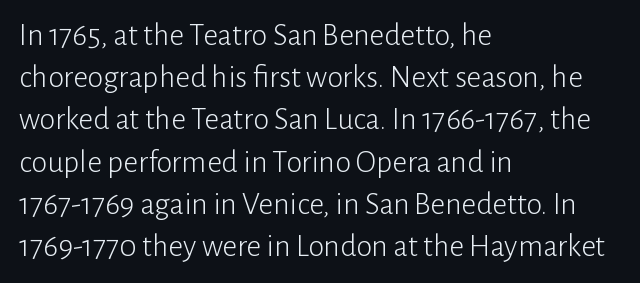
{"serif": "no", "italic": "no", "bold": "no", "weight": "light", "width": "normal", "stroke_contrast": "low", "x_height": "medium", "monospaced": "no", "underline": "no", "align": "left", "line_spacing": "normal", "line_spacing_ratio": 1.32, "letter_spacing": "normal", "letter_spacing_em": 0.0, "glyph_px": 32}
